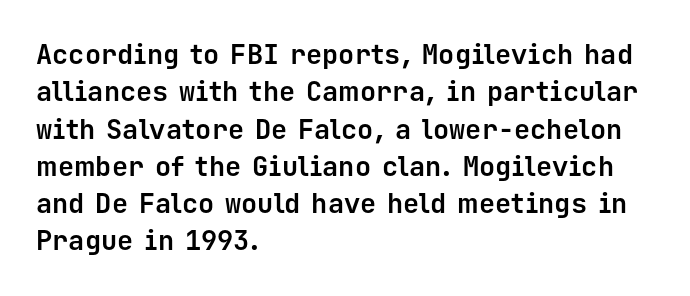
It's the straight-up-and-down kind of type. The lines are quadded left. Letter spacing: default. Rule under the text: the space is simply empty. The space between consecutive lines is moderate. Notice how thick the strokes are: this is what a full bold looks like.
